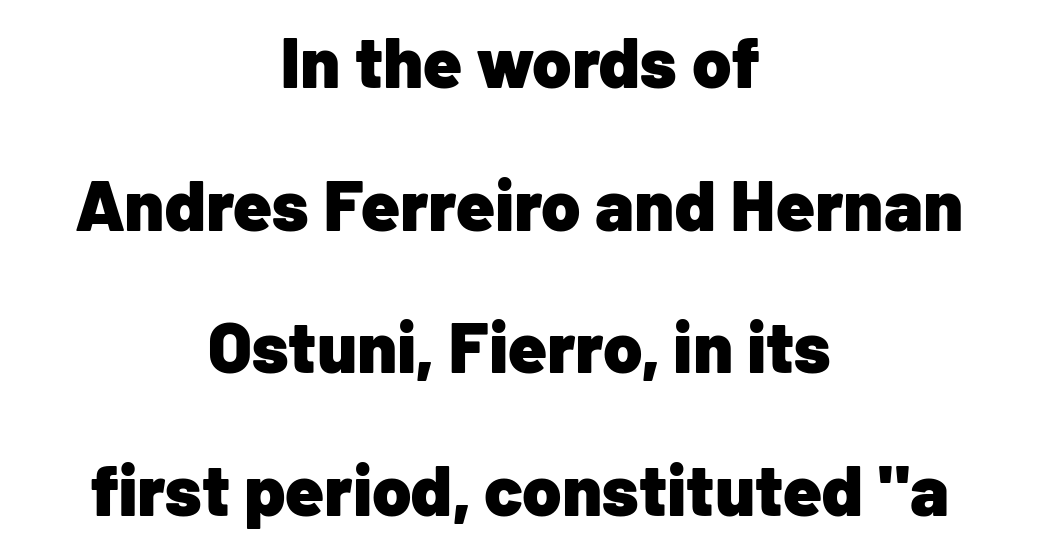
{"serif": "no", "italic": "no", "bold": "yes", "weight": "heavy", "width": "normal", "stroke_contrast": "low", "x_height": "medium", "monospaced": "no", "underline": "no", "align": "center", "line_spacing": "loose", "line_spacing_ratio": 2.01, "letter_spacing": "normal", "letter_spacing_em": 0.0, "glyph_px": 71}
